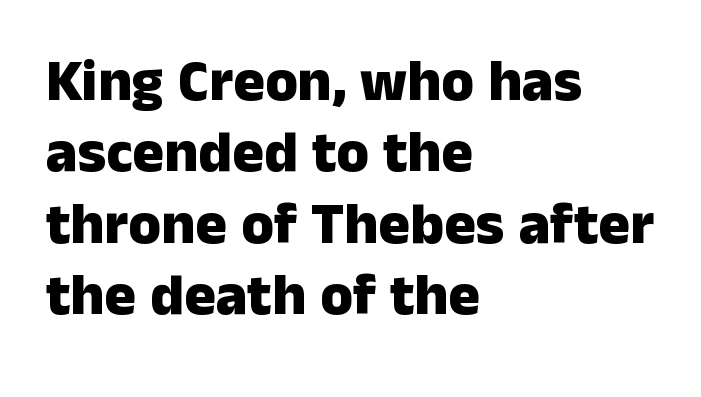
Think of a printed novel: that variable character pitch is what you see here. This sample uses a sans-serif face. Does the copy run flush right? No — it runs flush left. The sample has been set heavy, in full bold. Type without underlining.
